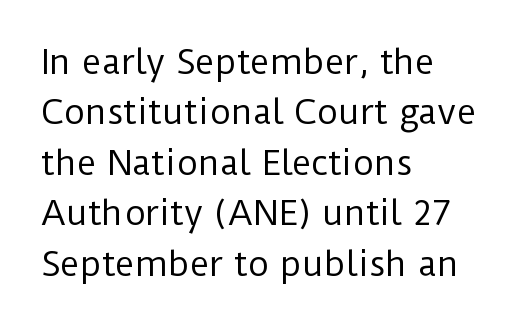
The image shows 33 px regular-weight sans-serif type, upright; set left-aligned, normal line spacing (1.53x), normal letter spacing, not underlined; low stroke contrast and a medium x-height.
